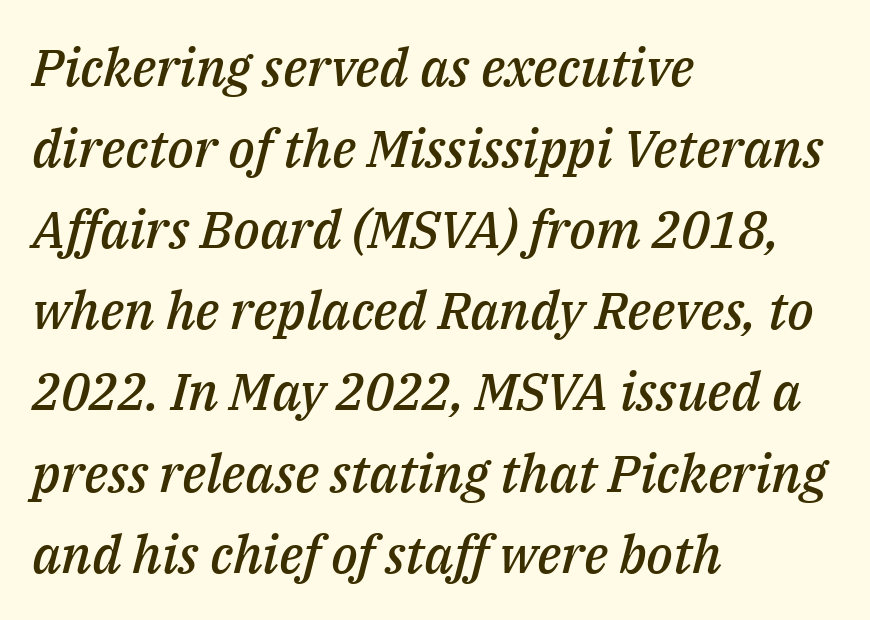
Q: Is the text bold? A: Semi-bold.
Q: Is the text italic (slanted)? A: Yes, it leans right by about 14 degrees.
Q: Is the text underlined? A: No.
Q: How is the paragraph aligned? A: Left-aligned.
Q: Is the spacing between letters normal or unusually wide? A: Normal.
Q: Is the spacing between lines tight, normal or loose? A: Normal.
Q: Width (condensed, normal, or wide)? A: Normal.
Q: Stroke contrast? A: Medium.
Q: x-height? A: Medium.
Q: Monospaced? A: No.
